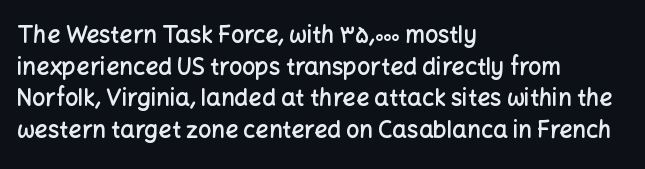
How would I describe the line gaps? Plain and ordinary. A fair bit of extra ink — the face is semibold, not bold. Check the space under the baseline: it is left empty. Style check: upright.
